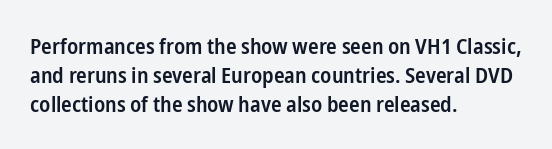
The image shows 22 px text type, upright; set left-aligned, normal line spacing (1.31x), normal letter spacing, not underlined.
